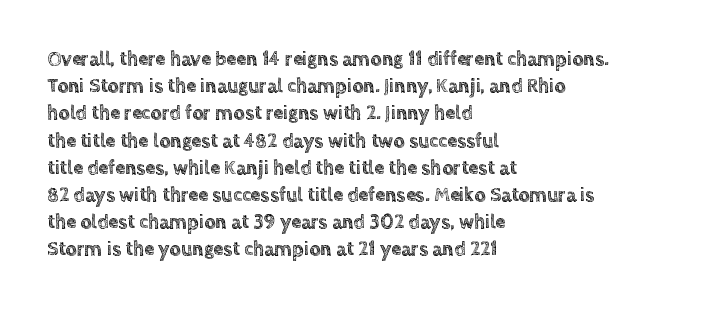
Teacher's note: observe the even left margin — that is flush-left alignment. Letter spacing: default. Every stem runs plumb, perpendicular to the baseline. The baseline area is clear. One glance says typical: line gaps are just what's usual.
